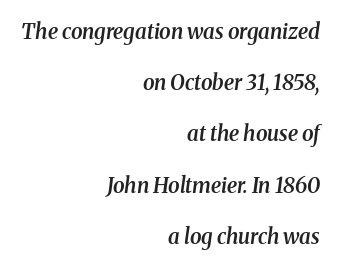
Does the lettering tilt? It does — this is italic. Glance below the letters and you will spot only blank space. The tracking reads as untouched default to a designer's eye. A fair bit of extra ink — the face is semibold, not bold.
